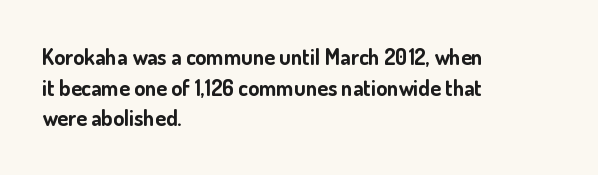
{"italic": "no", "bold": "yes", "underline": "no", "align": "left", "line_spacing": "normal", "line_spacing_ratio": 1.39, "letter_spacing": "normal", "letter_spacing_em": 0.0, "glyph_px": 22}
